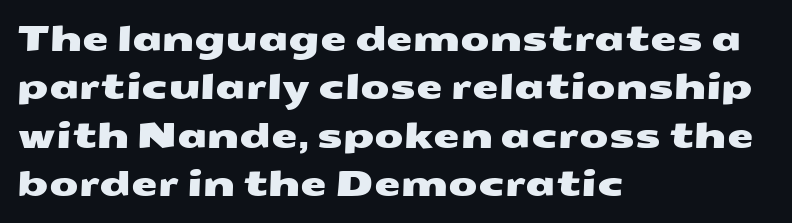
Just letters on the line, the space beneath them empty. Line starts are locked; line ends wander. Does the leading feel generous? No, just average. This sample has the flowing, uneven cadence of proportional lettering.
